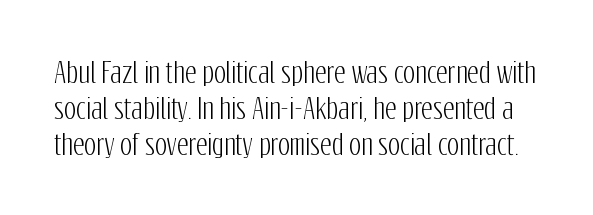
Q: Is the text italic (slanted)? A: No, it is upright.
Q: Is the typeface a serif or a sans-serif typeface? A: Sans-serif.
Q: Is the text underlined? A: No.
Q: Is the spacing between letters normal or unusually wide? A: Normal.
Q: Is the spacing between lines tight, normal or loose? A: Normal.
Q: Width (condensed, normal, or wide)? A: Condensed.
Q: Stroke contrast? A: Low.
Q: x-height? A: Medium.
Q: Monospaced? A: No.
